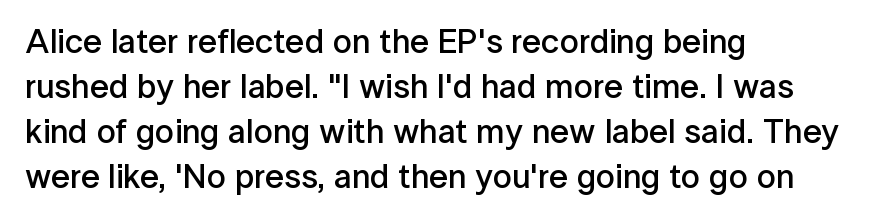
{"serif": "no", "italic": "no", "bold": "semi", "weight": "semibold", "width": "normal", "stroke_contrast": "low", "x_height": "medium", "monospaced": "no", "underline": "no", "align": "left", "line_spacing": "normal", "line_spacing_ratio": 1.32, "letter_spacing": "normal", "letter_spacing_em": 0.0, "glyph_px": 34}
